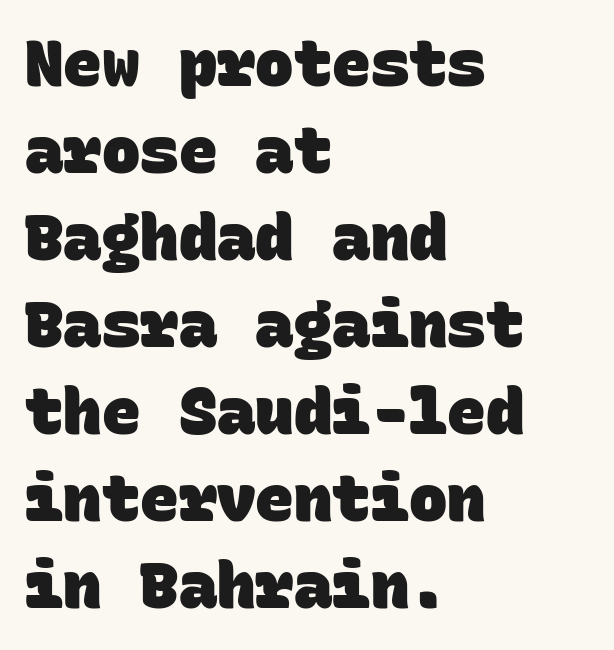
The image shows 64 px heavy sans-serif type, monospaced; set left-aligned, normal line spacing (1.36x), normal letter spacing, not underlined; low stroke contrast and a large x-height.
